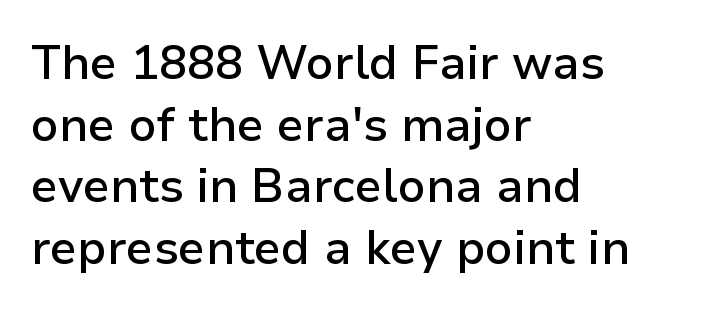
The image shows 47 px semibold sans-serif type, upright; set left-aligned, normal line spacing (1.31x), normal letter spacing, not underlined; low stroke contrast and a medium x-height.
